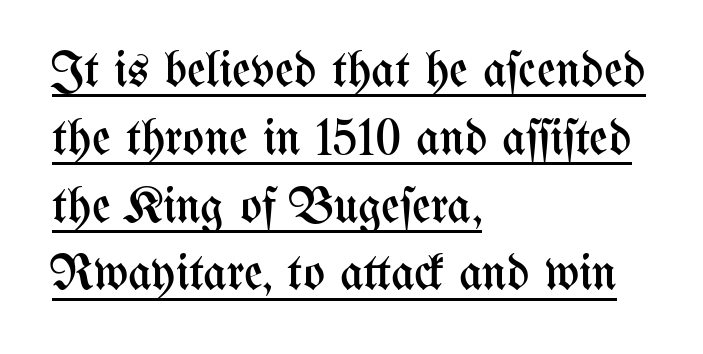
Q: Is the text bold? A: No.
Q: Is the text italic (slanted)? A: No, it is upright.
Q: Is the text underlined? A: Yes.
Q: How is the paragraph aligned? A: Left-aligned.
Q: Is the spacing between letters normal or unusually wide? A: Normal.
Q: Is the spacing between lines tight, normal or loose? A: Normal.
Q: Width (condensed, normal, or wide)? A: Condensed.
Q: Stroke contrast? A: Medium.
Q: x-height? A: Medium.
Q: Monospaced? A: No.
